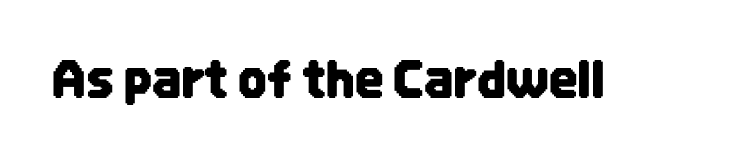
You can tell from the bare stems that sans-serif type was used. The tracking reads as untouched default to a designer's eye. The area under the type is left untouched. This is the regular roman posture of the typeface. Character widths vary here, with narrow letters taking less room than wide ones.
